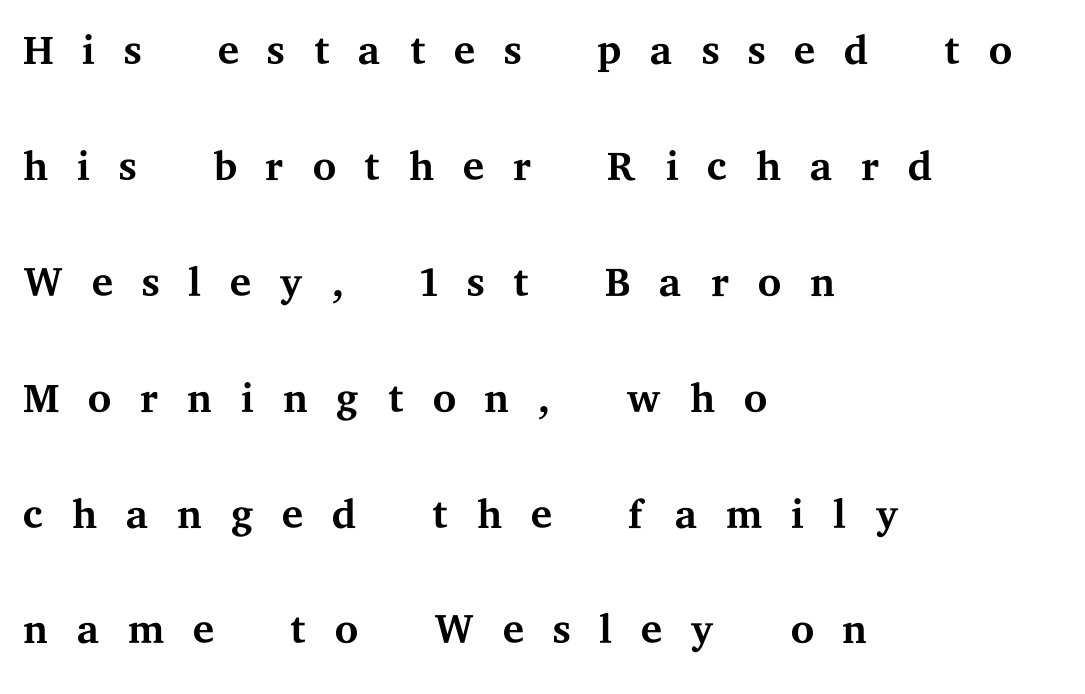
The image shows 61 px regular-weight, wide serif type, upright; set left-aligned, loose line spacing (1.9x), unusually wide letter spacing (+0.44 em), not underlined; medium stroke contrast and a medium x-height.
